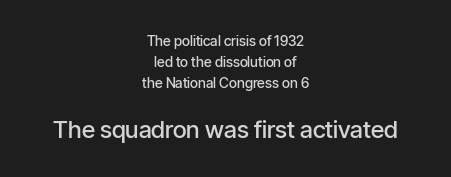
{"italic": "no", "bold": "semi", "underline": "no", "align": "center", "line_spacing": "normal", "line_spacing_ratio": 1.5, "letter_spacing": "normal", "letter_spacing_em": 0.0, "larger_block": "second", "size_ratio": 1.71, "glyph_px": 24}
